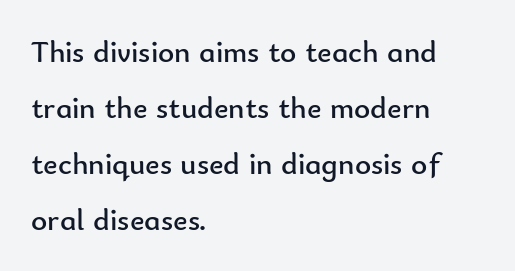
Q: Is the text bold? A: No.
Q: Is the text italic (slanted)? A: No, it is upright.
Q: Is the typeface a serif or a sans-serif typeface? A: Sans-serif.
Q: Is the text underlined? A: No.
Q: How is the paragraph aligned? A: Left-aligned.
Q: Is the spacing between letters normal or unusually wide? A: Normal.
Q: Width (condensed, normal, or wide)? A: Normal.
Q: Stroke contrast? A: Low.
Q: x-height? A: Small.
Q: Monospaced? A: No.
